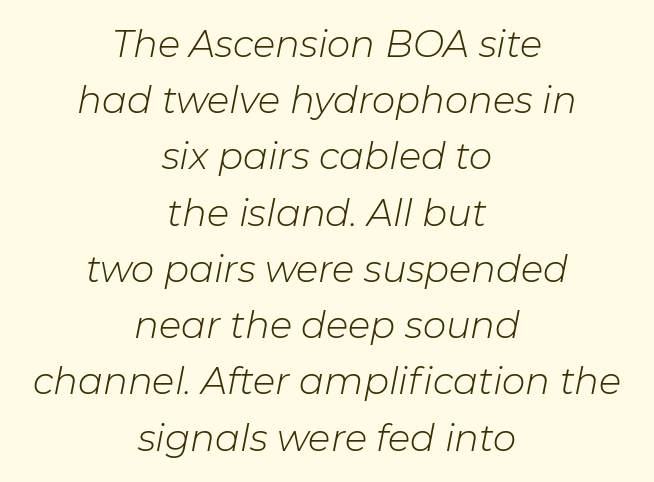
The image shows 37 px light type, italic (leaning right); set centered, normal line spacing (1.52x), normal letter spacing, not underlined; low stroke contrast and a medium x-height.
